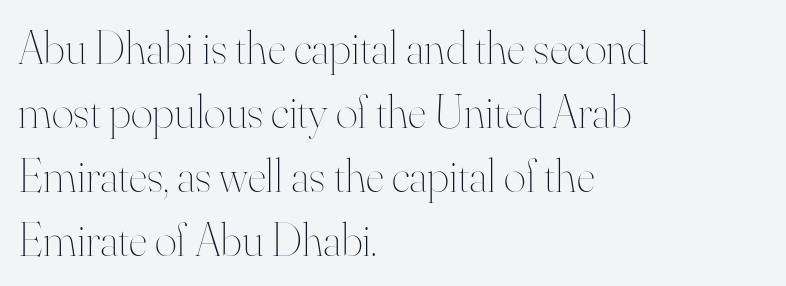
Q: Is the text bold? A: No.
Q: Is the text italic (slanted)? A: No, it is upright.
Q: Is the text underlined? A: No.
Q: How is the paragraph aligned? A: Left-aligned.
Q: Is the spacing between letters normal or unusually wide? A: Normal.
Q: Is the spacing between lines tight, normal or loose? A: Normal.
Q: Width (condensed, normal, or wide)? A: Normal.
Q: Stroke contrast? A: High.
Q: x-height? A: Small.
Q: Monospaced? A: No.
